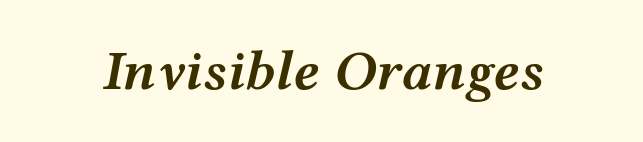
The strokes are fattened partway — semibold, not bold. There is no visible air inserted between adjacent glyphs. Spacing verdict: proportional, widths tailored to each character. Glance below the letters and you will spot only blank space. Observe the lean: these are italic letterforms.
